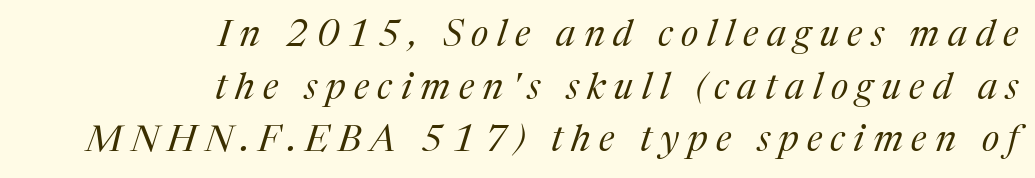
The image shows 37 px regular-weight serif type, italic (leaning right); set right-aligned, normal line spacing (1.42x), unusually wide letter spacing (+0.23 em), not underlined; medium stroke contrast and a medium x-height.
